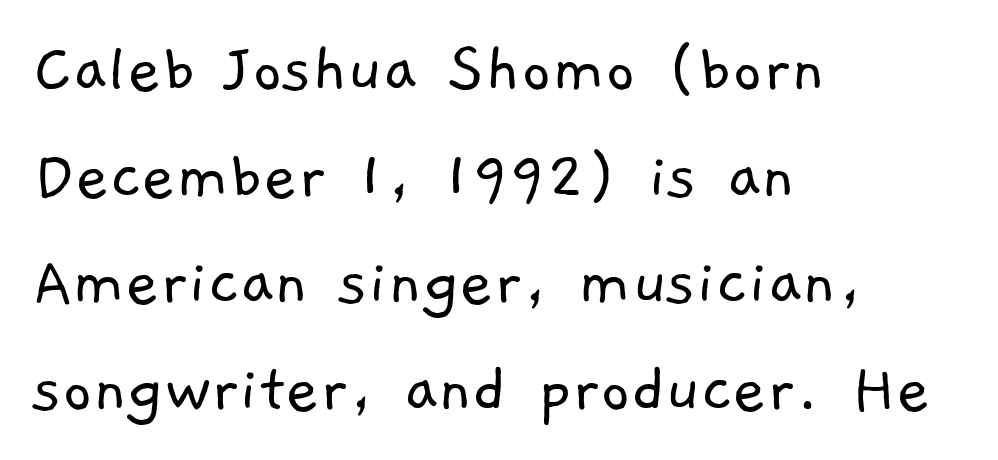
{"serif": "no", "bold": "no", "weight": "light", "width": "normal", "stroke_contrast": "low", "x_height": "medium", "monospaced": "no", "underline": "no", "align": "left", "line_spacing": "normal", "line_spacing_ratio": 1.46, "letter_spacing": "normal", "letter_spacing_em": 0.0, "glyph_px": 73}
